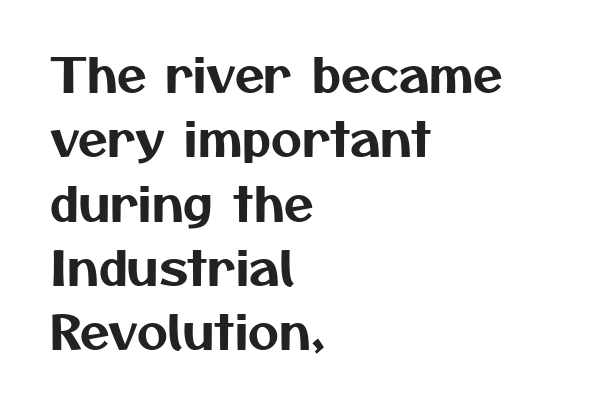
Lines of text with bare space underneath. Layout note: lines flush left. The lines sit at an ordinary, default distance from one another. Think of a printed novel: that variable character pitch is what you see here. You could call the tracking neutral — neither tight nor loose. Observe the absence of serifs on each vertical stroke in this sample.
